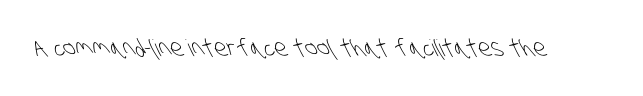
{"bold": "no", "underline": "no", "letter_spacing": "normal", "letter_spacing_em": 0.0, "glyph_px": 23}
